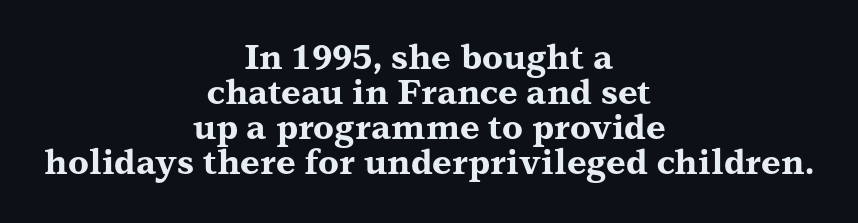
{"serif": "yes", "italic": "no", "bold": "yes", "weight": "bold", "width": "wide", "stroke_contrast": "medium", "x_height": "medium", "monospaced": "no", "underline": "no", "align": "center", "line_spacing": "tight", "line_spacing_ratio": 1.03, "letter_spacing": "normal", "letter_spacing_em": 0.0, "glyph_px": 34}
